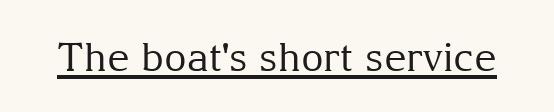
Spacing verdict: proportional, widths tailored to each character. The cut favours lightness, reaching ordinary text weight at its darkest. Glyph-to-glyph distance matches everyday printed text. Posture: upright roman. These characters rest on top of a visible drawn line. Observe the serifs anchoring each vertical stroke in this sample.
